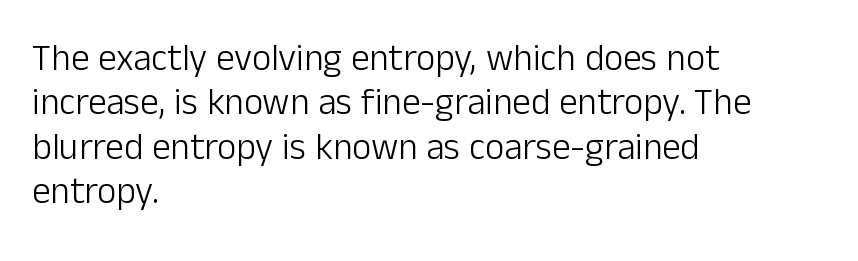
Stems here are at most as thick as an everyday book face. A bare baseline throughout the passage. This sample is left-justified, so line endings fall wherever the words run out. You could call the tracking neutral — neither tight nor loose.
